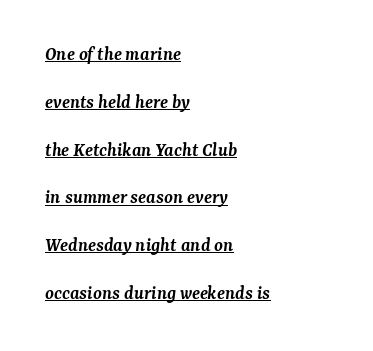
The image shows 20 px text type, italic (leaning right); set left-aligned, loose line spacing (2.39x), normal letter spacing, underlined.
